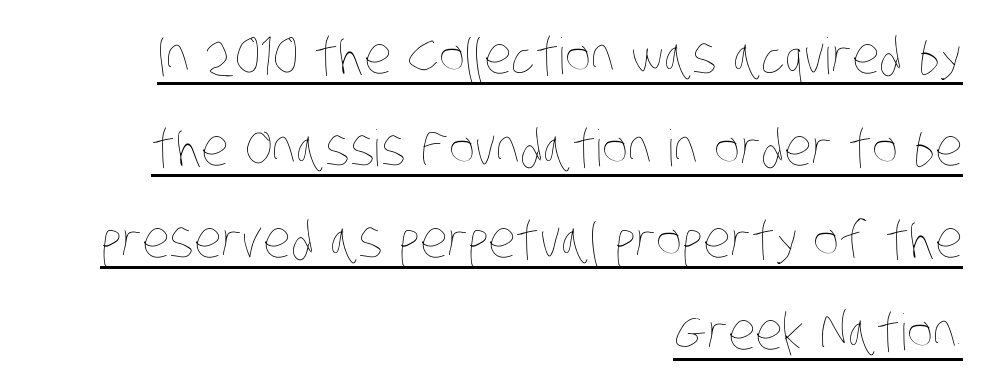
Q: Is the text bold? A: No.
Q: Is the text underlined? A: Yes.
Q: How is the paragraph aligned? A: Right-aligned.
Q: Is the spacing between letters normal or unusually wide? A: Normal.
Q: Width (condensed, normal, or wide)? A: Condensed.
Q: Stroke contrast? A: Low.
Q: x-height? A: Large.
Q: Monospaced? A: No.
